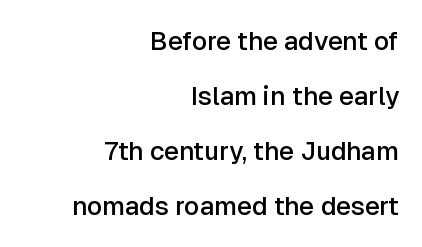
The image shows 26 px text type, upright; set right-aligned, loose line spacing (2.12x), normal letter spacing, not underlined.
